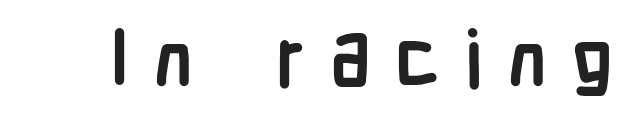
The image shows 78 px semibold, condensed sans-serif type, upright; set unusually wide letter spacing (+0.31 em), not underlined; low stroke contrast and a medium x-height.
